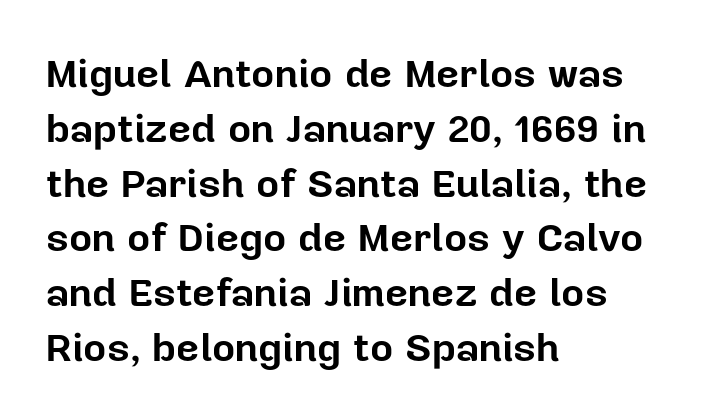
The font's upright variant was chosen for this text. A normal amount of white space separates one row of letters from the next. Examine the stroke ends and you'll find no serifs. The rendering anchors every line to the left-hand side. You could not count columns in this text — the font is proportionally spaced. The sample has been set heavy, in full bold.
